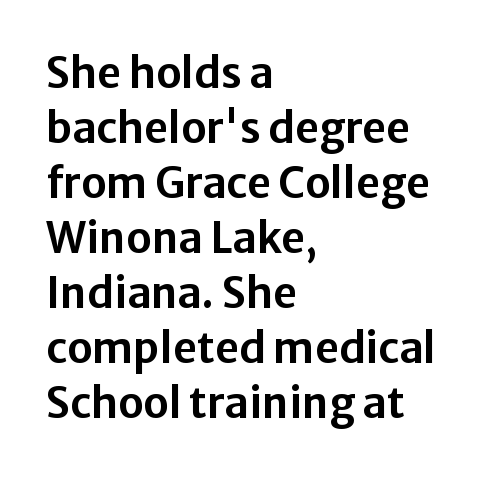
Q: Is the text italic (slanted)? A: No, it is upright.
Q: Is the typeface a serif or a sans-serif typeface? A: Sans-serif.
Q: Is the text underlined? A: No.
Q: How is the paragraph aligned? A: Left-aligned.
Q: Is the spacing between letters normal or unusually wide? A: Normal.
Q: Is the spacing between lines tight, normal or loose? A: Normal.
Q: Width (condensed, normal, or wide)? A: Normal.
Q: Stroke contrast? A: Low.
Q: x-height? A: Medium.
Q: Monospaced? A: No.
